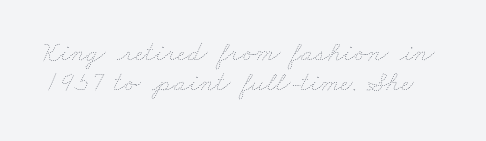
The image shows 28 px thin, wide type; set tight line spacing (1.07x), normal letter spacing, not underlined; low stroke contrast and a small x-height.
